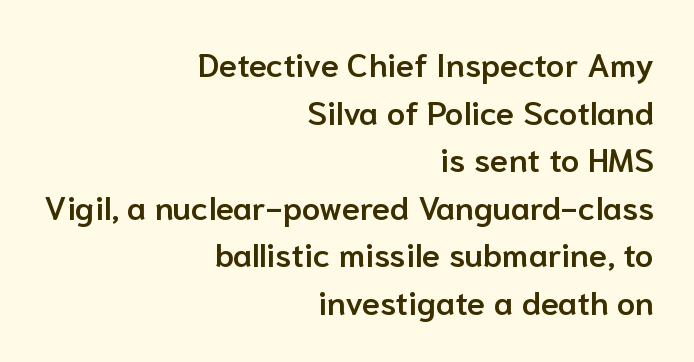
The image shows 33 px semibold sans-serif type, upright; set right-aligned, normal line spacing (1.44x), normal letter spacing, not underlined; low stroke contrast and a medium x-height.
